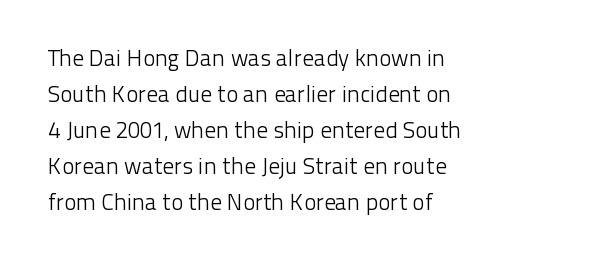
{"italic": "no", "bold": "no", "underline": "no", "align": "left", "line_spacing": "normal", "line_spacing_ratio": 1.57, "letter_spacing": "normal", "letter_spacing_em": 0.0, "glyph_px": 23}
